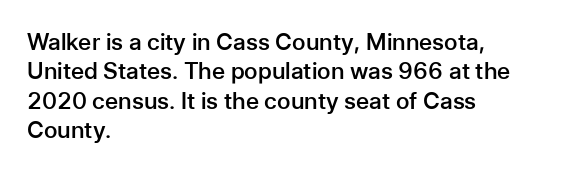
The image shows 23 px text type, upright; set left-aligned, normal line spacing (1.28x), normal letter spacing, not underlined.
